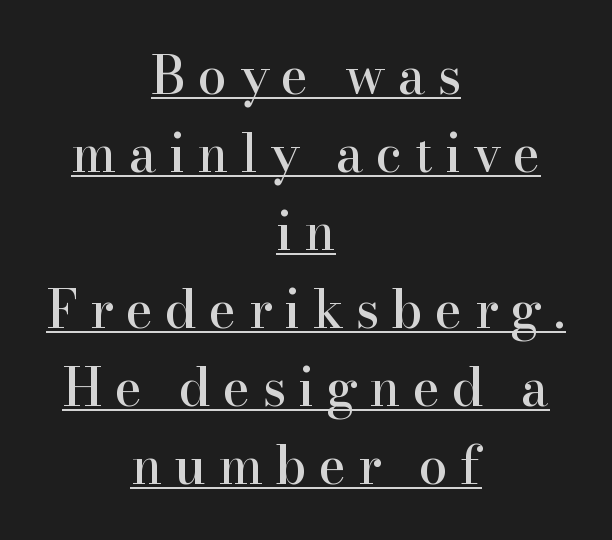
{"serif": "yes", "italic": "no", "width": "normal", "stroke_contrast": "high", "x_height": "small", "monospaced": "no", "underline": "yes", "align": "center", "line_spacing": "normal", "line_spacing_ratio": 1.5, "letter_spacing": "wide", "letter_spacing_em": 0.23, "glyph_px": 52}
